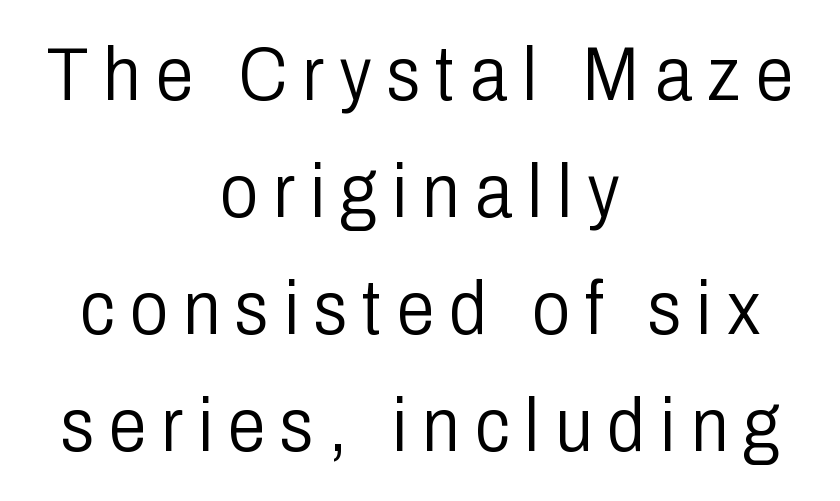
{"serif": "no", "italic": "no", "bold": "no", "weight": "light", "width": "condensed", "stroke_contrast": "low", "x_height": "medium", "monospaced": "no", "underline": "no", "align": "center", "line_spacing": "normal", "line_spacing_ratio": 1.54, "letter_spacing": "wide", "letter_spacing_em": 0.2, "glyph_px": 76}
